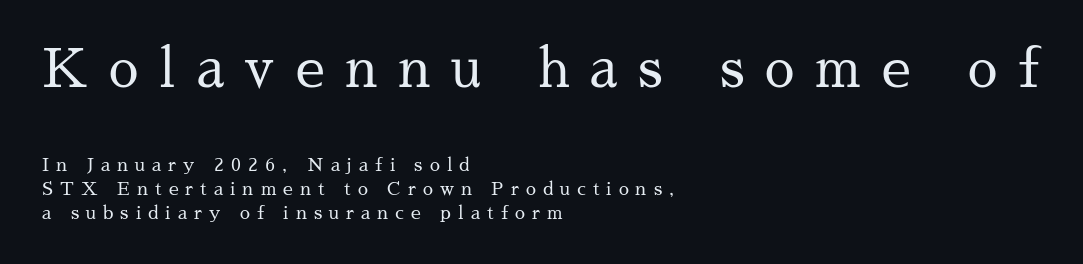
The image shows 53 px regular-weight serif type, upright; set left-aligned, normal line spacing (1.33x), unusually wide letter spacing (+0.39 em), not underlined; the first (top) block is 2.94x larger; medium stroke contrast and a medium x-height.
